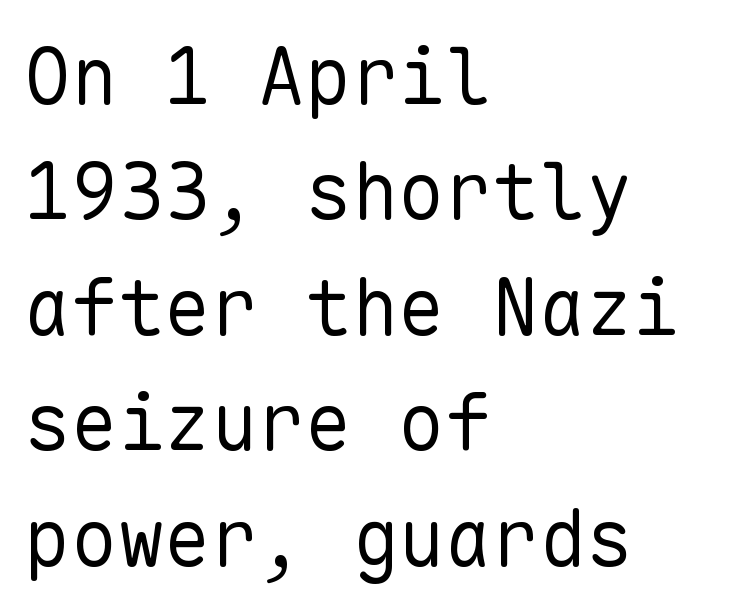
Q: Is the text bold? A: No.
Q: Is the text italic (slanted)? A: No, it is upright.
Q: Is the typeface a serif or a sans-serif typeface? A: Sans-serif.
Q: Is the text underlined? A: No.
Q: How is the paragraph aligned? A: Left-aligned.
Q: Is the spacing between letters normal or unusually wide? A: Normal.
Q: Is the spacing between lines tight, normal or loose? A: Normal.
Q: Width (condensed, normal, or wide)? A: Normal.
Q: Stroke contrast? A: Low.
Q: x-height? A: Medium.
Q: Monospaced? A: Yes.
